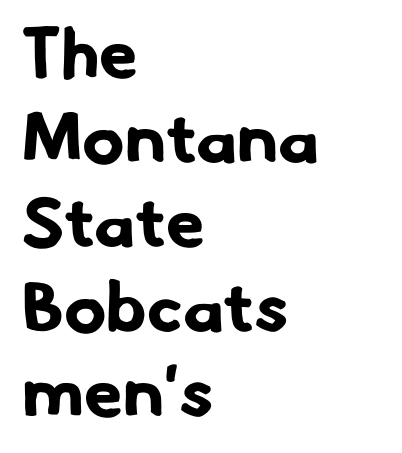
{"serif": "no", "bold": "yes", "weight": "bold", "width": "normal", "stroke_contrast": "low", "x_height": "small", "monospaced": "no", "underline": "no", "align": "left", "line_spacing_ratio": 1.21, "letter_spacing": "normal", "letter_spacing_em": 0.0, "glyph_px": 70}
